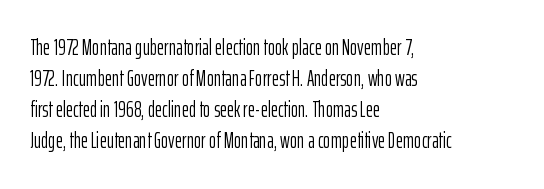
The words here are not underlined. Default kerning and tracking; the words read as compact shapes. The paragraph shown leans on its left margin. Posture: straight, roman, zero tilt. Vertical stems look standard width or narrower in stroke. Vertical spacing — default.
